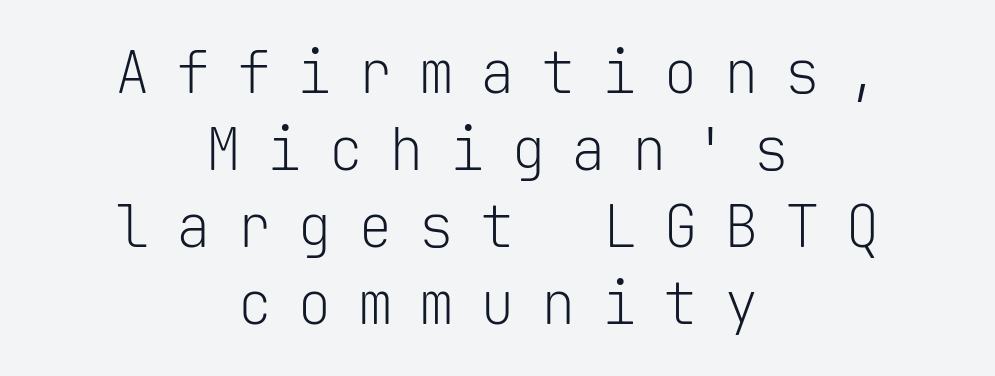
Vertically, the passage feels balanced, rows spaced as you'd expect. Summary of weight: not heavy and not bold. Here the glyphs are tracked loosely, breaking word shapes into spaced letters. Font category for this specimen: sans-serif. Posture: vertical. Does the copy run flush right? No — it is centered line by line.
